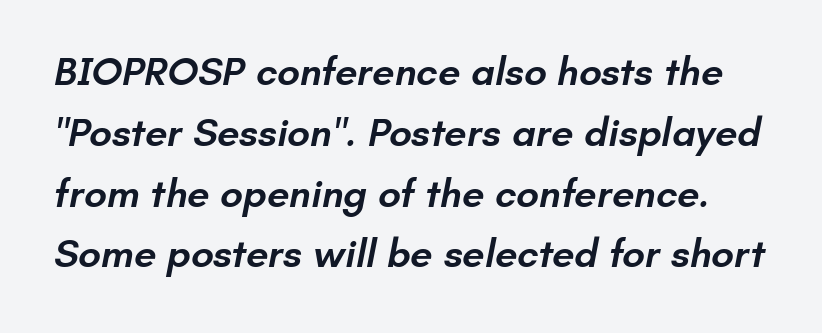
Q: Is the text bold? A: Semi-bold.
Q: Is the typeface a serif or a sans-serif typeface? A: Sans-serif.
Q: Is the text underlined? A: No.
Q: Is the spacing between letters normal or unusually wide? A: Normal.
Q: Is the spacing between lines tight, normal or loose? A: Normal.
Q: Width (condensed, normal, or wide)? A: Normal.
Q: Stroke contrast? A: Low.
Q: x-height? A: Small.
Q: Monospaced? A: No.
